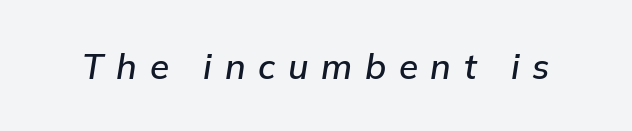
The image shows 35 px semibold type, italic (leaning right); set unusually wide letter spacing (+0.36 em), not underlined; low stroke contrast and a medium x-height.
